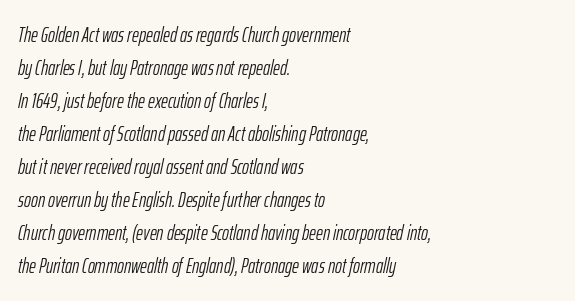
{"italic": "yes", "lean": "right", "slant_degrees": 12, "bold": "no", "underline": "no", "align": "left", "line_spacing": "normal", "line_spacing_ratio": 1.57, "letter_spacing": "normal", "letter_spacing_em": 0.0, "glyph_px": 21}
